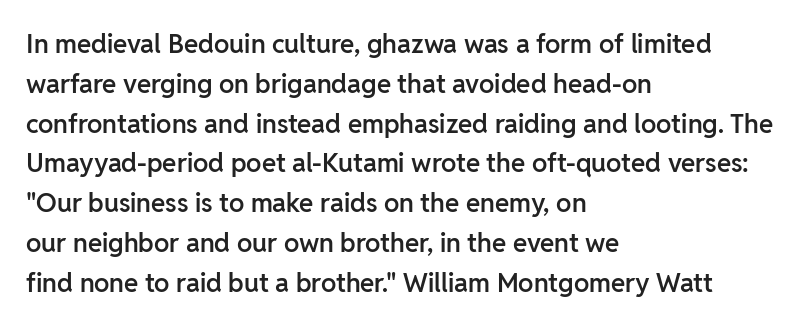
Ordinary non-slanted type is in use. Reading down the block, your eye returns to a fixed left position each line. These lines sit exactly where default settings would place them. Check the space under the baseline: it is left empty.
